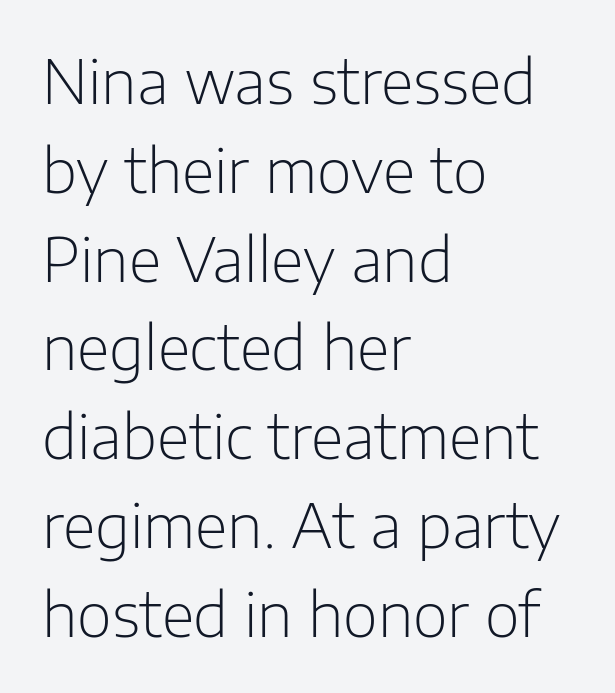
Q: Is the text bold? A: No.
Q: Is the text italic (slanted)? A: No, it is upright.
Q: Is the typeface a serif or a sans-serif typeface? A: Sans-serif.
Q: Is the text underlined? A: No.
Q: How is the paragraph aligned? A: Left-aligned.
Q: Is the spacing between letters normal or unusually wide? A: Normal.
Q: Is the spacing between lines tight, normal or loose? A: Normal.
Q: Width (condensed, normal, or wide)? A: Normal.
Q: Stroke contrast? A: Low.
Q: x-height? A: Medium.
Q: Monospaced? A: No.
